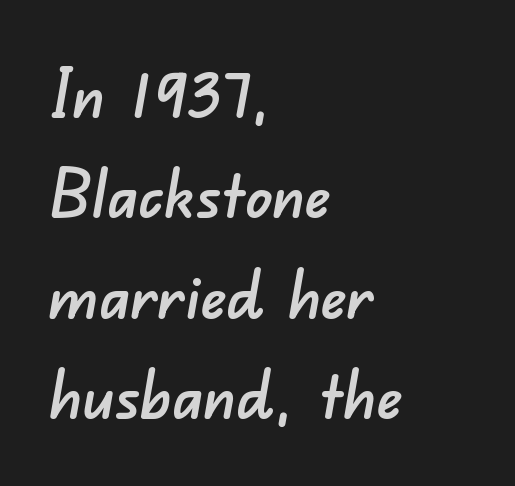
Q: Is the typeface a serif or a sans-serif typeface? A: Sans-serif.
Q: Is the text underlined? A: No.
Q: How is the paragraph aligned? A: Left-aligned.
Q: Is the spacing between letters normal or unusually wide? A: Normal.
Q: Is the spacing between lines tight, normal or loose? A: Normal.
Q: Width (condensed, normal, or wide)? A: Normal.
Q: Stroke contrast? A: Low.
Q: x-height? A: Small.
Q: Monospaced? A: No.
